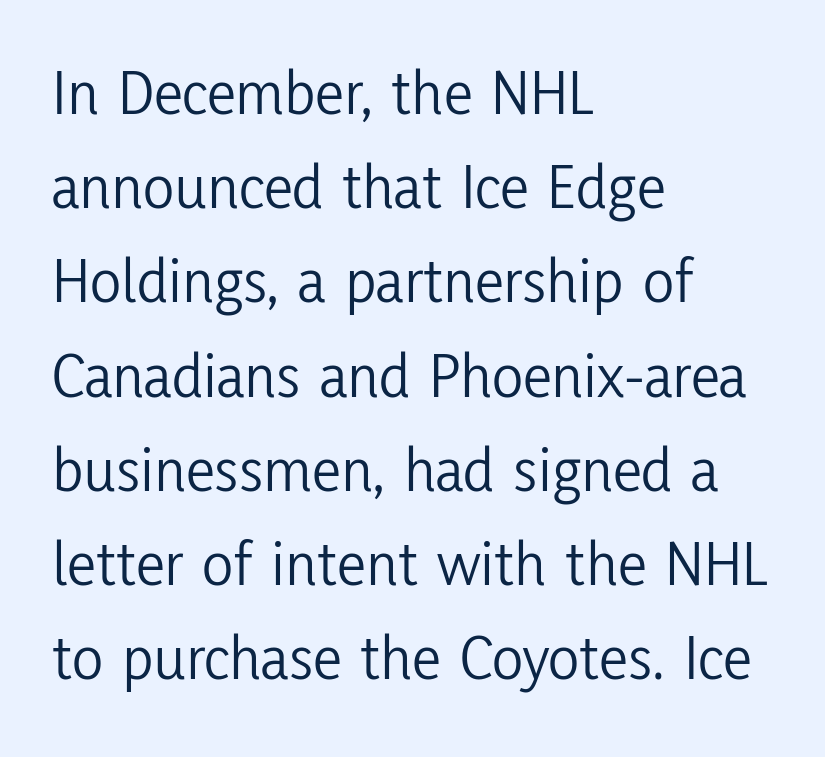
{"serif": "no", "italic": "no", "bold": "no", "weight": "light", "width": "condensed", "stroke_contrast": "low", "x_height": "medium", "monospaced": "no", "underline": "no", "align": "left", "line_spacing": "normal", "line_spacing_ratio": 1.45, "letter_spacing": "normal", "letter_spacing_em": 0.0, "glyph_px": 65}
